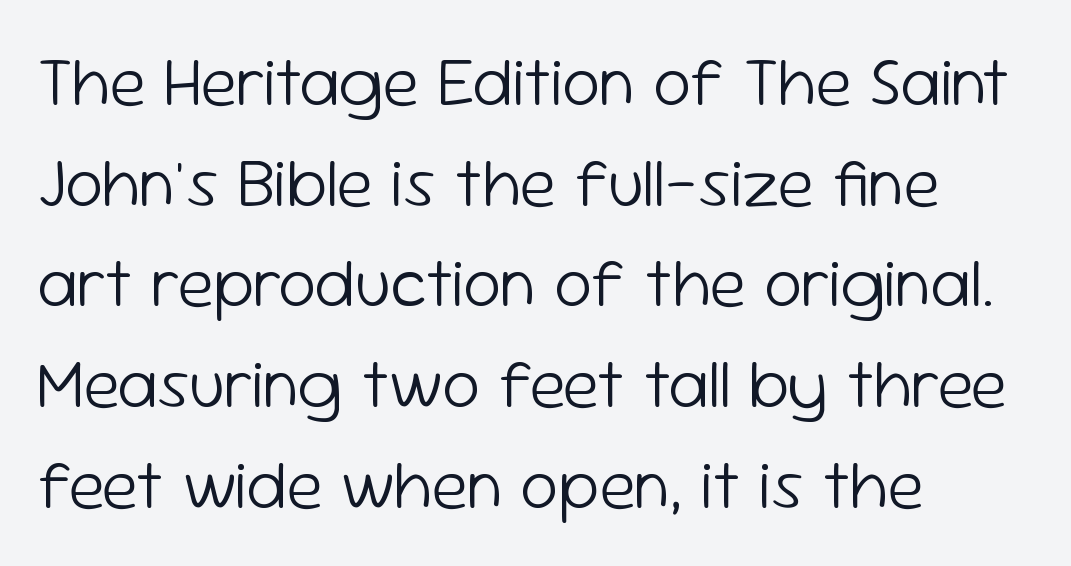
Q: Is the text bold? A: No.
Q: Is the text italic (slanted)? A: No, it is upright.
Q: Is the typeface a serif or a sans-serif typeface? A: Sans-serif.
Q: Is the text underlined? A: No.
Q: How is the paragraph aligned? A: Left-aligned.
Q: Is the spacing between letters normal or unusually wide? A: Normal.
Q: Is the spacing between lines tight, normal or loose? A: Normal.
Q: Width (condensed, normal, or wide)? A: Normal.
Q: Stroke contrast? A: Low.
Q: x-height? A: Medium.
Q: Monospaced? A: No.
